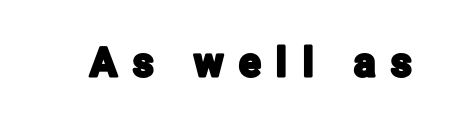
The image shows 40 px condensed sans-serif type, upright; set unusually wide letter spacing (+0.39 em), not underlined; low stroke contrast and a medium x-height.
